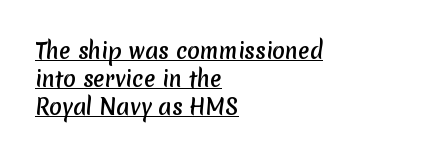
{"bold": "yes", "underline": "yes", "align": "left", "line_spacing": "normal", "line_spacing_ratio": 1.33, "letter_spacing": "normal", "letter_spacing_em": 0.0, "glyph_px": 21}
